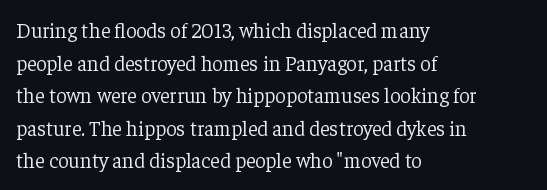
{"italic": "no", "bold": "no", "underline": "no", "align": "left", "line_spacing": "normal", "line_spacing_ratio": 1.55, "letter_spacing": "normal", "letter_spacing_em": 0.0, "glyph_px": 21}
